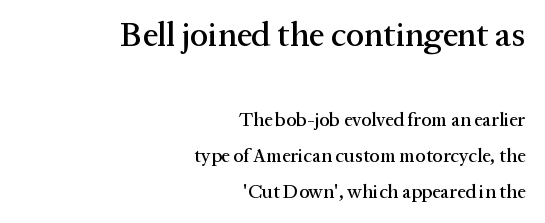
The image shows 34 px serif type, upright; set right-aligned, line spacing 1.88x, normal letter spacing, not underlined; the first (top) block is 1.79x larger; medium stroke contrast and a medium x-height.
